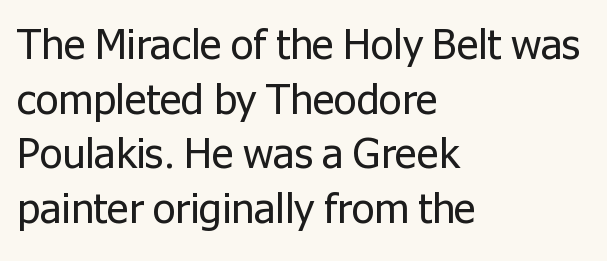
The image shows 41 px regular-weight sans-serif type, upright; set left-aligned, normal line spacing (1.33x), normal letter spacing, not underlined; low stroke contrast and a medium x-height.
